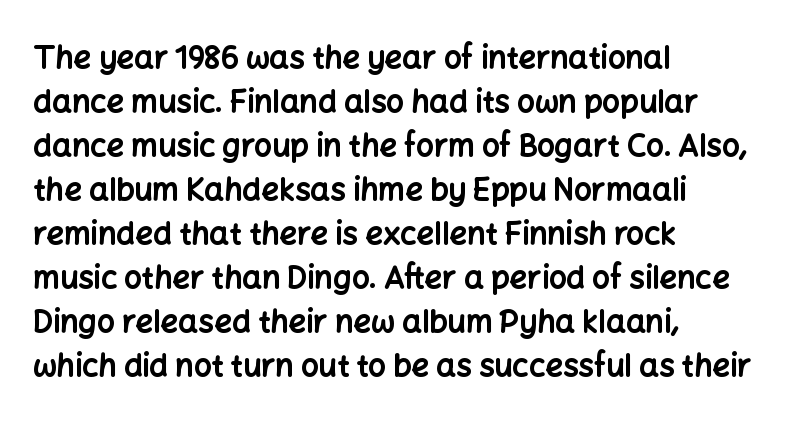
Q: Is the text bold? A: Yes.
Q: Is the text italic (slanted)? A: No, it is upright.
Q: Is the typeface a serif or a sans-serif typeface? A: Sans-serif.
Q: Is the text underlined? A: No.
Q: How is the paragraph aligned? A: Left-aligned.
Q: Is the spacing between letters normal or unusually wide? A: Normal.
Q: Is the spacing between lines tight, normal or loose? A: Normal.
Q: Width (condensed, normal, or wide)? A: Normal.
Q: Stroke contrast? A: Low.
Q: x-height? A: Medium.
Q: Monospaced? A: No.
